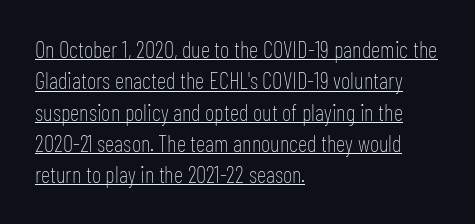
The image shows 23 px text type, upright; set left-aligned, normal line spacing (1.36x), normal letter spacing, underlined.
